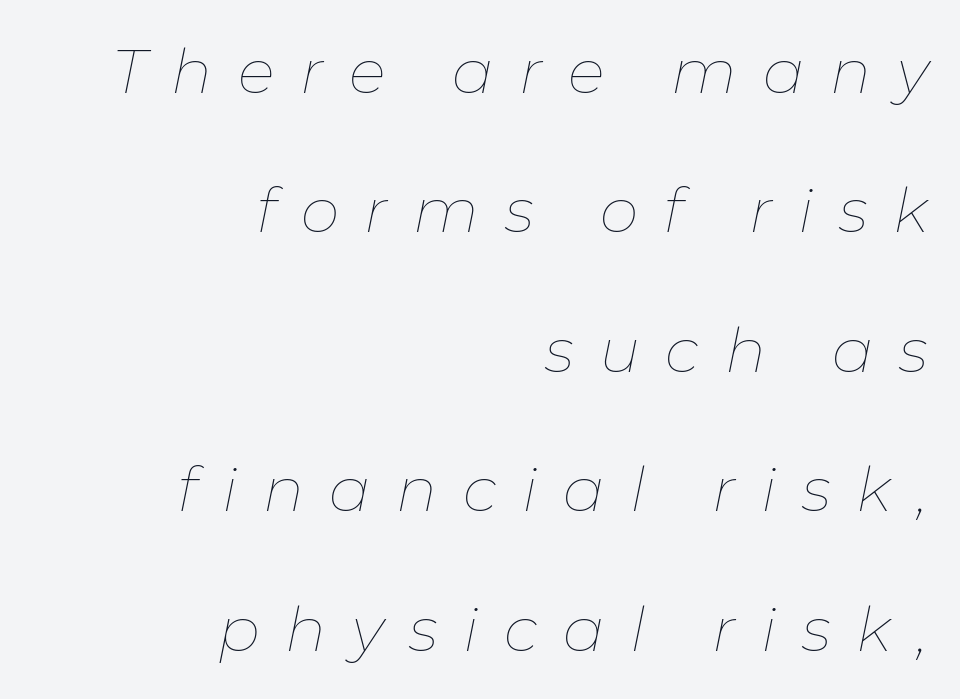
{"italic": "yes", "lean": "right", "slant_degrees": 11, "bold": "no", "weight": "thin", "width": "normal", "stroke_contrast": "low", "x_height": "medium", "monospaced": "no", "underline": "no", "align": "right", "line_spacing": "loose", "line_spacing_ratio": 2.25, "letter_spacing": "wide", "letter_spacing_em": 0.41, "glyph_px": 62}
